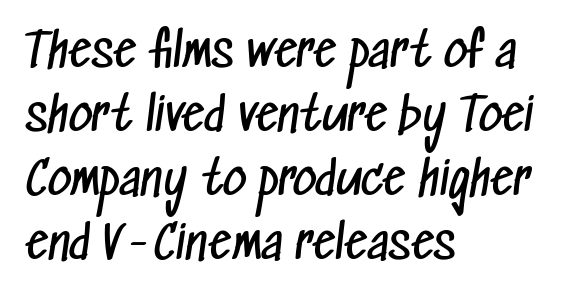
Q: Is the text bold? A: No.
Q: Is the typeface a serif or a sans-serif typeface? A: Sans-serif.
Q: Is the text underlined? A: No.
Q: How is the paragraph aligned? A: Left-aligned.
Q: Is the spacing between letters normal or unusually wide? A: Normal.
Q: Is the spacing between lines tight, normal or loose? A: Normal.
Q: Width (condensed, normal, or wide)? A: Condensed.
Q: Stroke contrast? A: Low.
Q: x-height? A: Medium.
Q: Monospaced? A: No.
